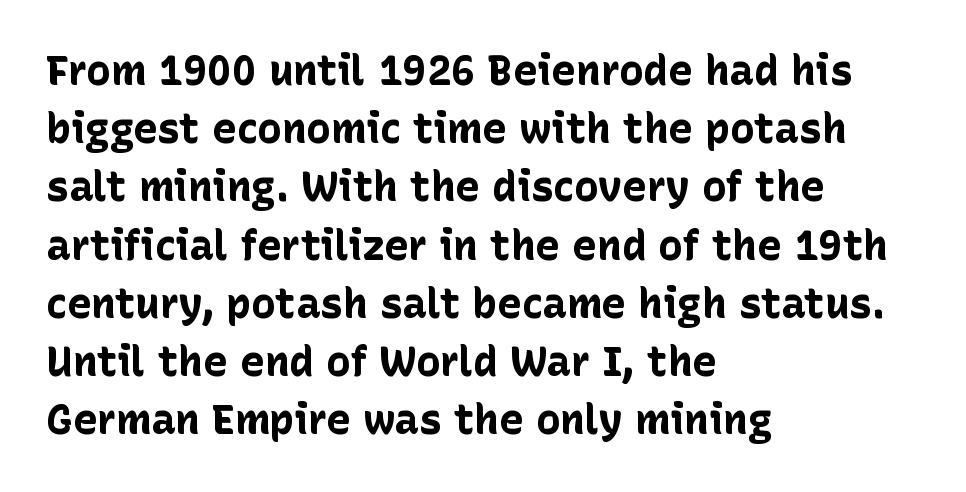
{"serif": "no", "italic": "no", "bold": "yes", "weight": "bold", "width": "normal", "stroke_contrast": "low", "x_height": "medium", "monospaced": "no", "underline": "no", "align": "left", "line_spacing": "normal", "line_spacing_ratio": 1.42, "letter_spacing": "normal", "letter_spacing_em": 0.0, "glyph_px": 41}
